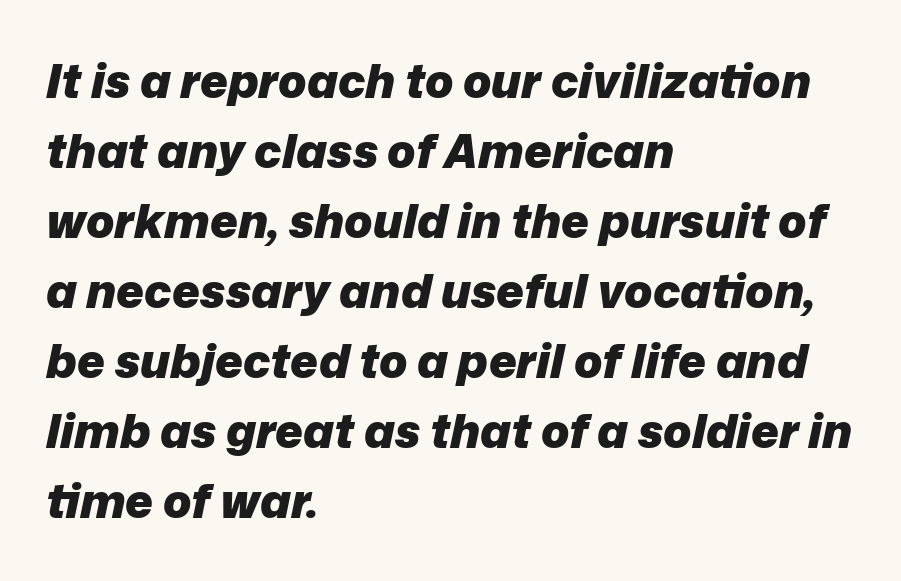
The image shows 47 px heavy type, italic (leaning right); set left-aligned, normal line spacing (1.49x), normal letter spacing, not underlined; low stroke contrast and a medium x-height.
